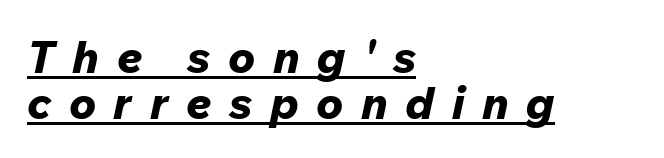
Set as a true bold cut, around the 700 mark. Tracking here is generous; glyphs stand well apart from one another. Notice how the passage keeps a crisp vertical edge on the left only. Whoever set this chose condensed vertical rhythm over breathing room. The face used here has a pronounced slope to its letters.
